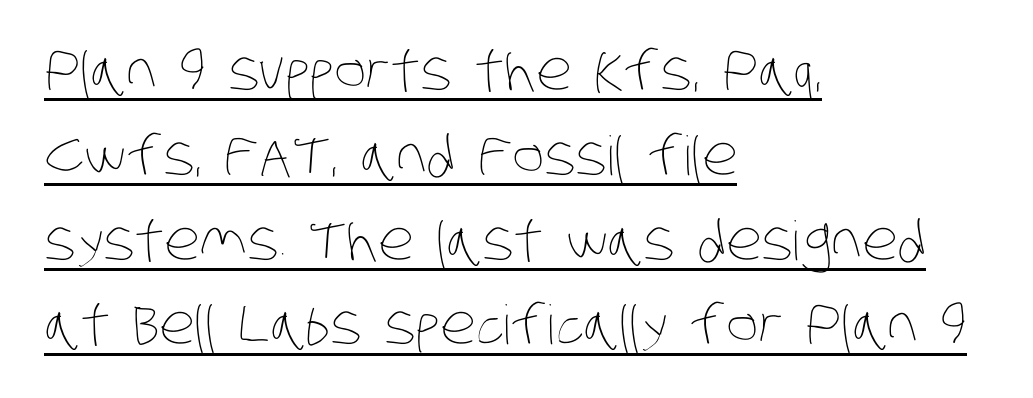
{"bold": "no", "weight": "thin", "width": "condensed", "stroke_contrast": "low", "x_height": "large", "monospaced": "no", "underline": "yes", "align": "left", "line_spacing": "normal", "line_spacing_ratio": 1.57, "letter_spacing": "normal", "letter_spacing_em": 0.0, "glyph_px": 54}
